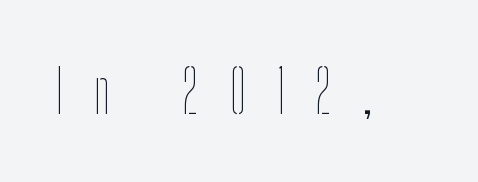
{"italic": "no", "bold": "no", "weight": "thin", "width": "condensed", "stroke_contrast": "low", "x_height": "medium", "monospaced": "no", "underline": "no", "letter_spacing": "wide", "letter_spacing_em": 0.5, "glyph_px": 59}
